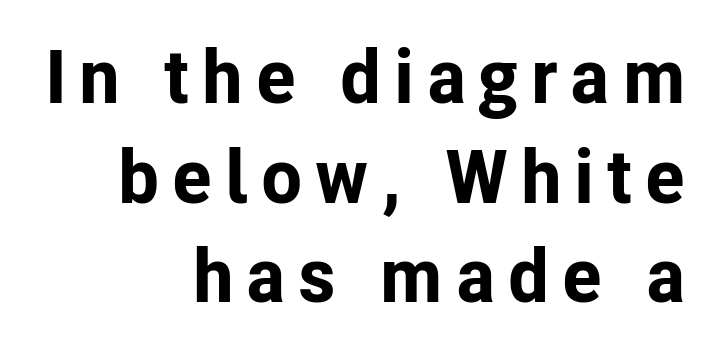
Q: Is the text bold? A: Yes.
Q: Is the text italic (slanted)? A: No, it is upright.
Q: Is the typeface a serif or a sans-serif typeface? A: Sans-serif.
Q: Is the text underlined? A: No.
Q: How is the paragraph aligned? A: Right-aligned.
Q: Is the spacing between lines tight, normal or loose? A: Normal.
Q: Width (condensed, normal, or wide)? A: Normal.
Q: Stroke contrast? A: Low.
Q: x-height? A: Medium.
Q: Monospaced? A: No.
